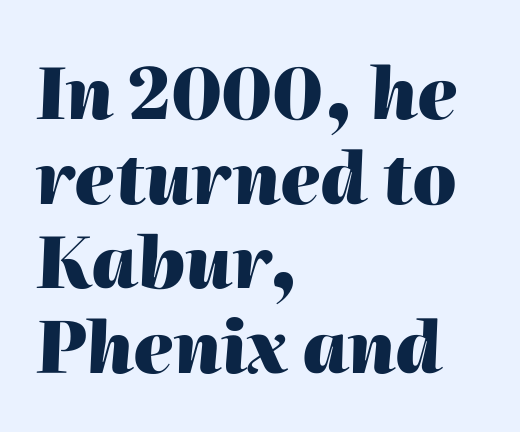
Q: Is the text bold? A: Yes.
Q: Is the text italic (slanted)? A: Yes, it leans right by about 2 degrees.
Q: Is the text underlined? A: No.
Q: How is the paragraph aligned? A: Left-aligned.
Q: Is the spacing between letters normal or unusually wide? A: Normal.
Q: Width (condensed, normal, or wide)? A: Normal.
Q: Stroke contrast? A: High.
Q: x-height? A: Medium.
Q: Monospaced? A: No.
